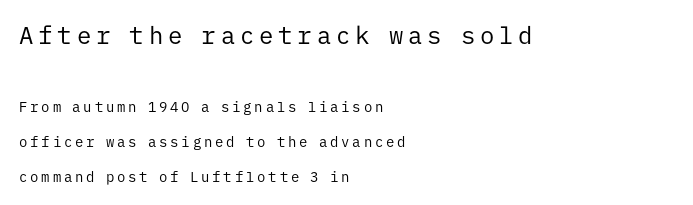
Whoever set this chose breathing room over compactness in the vertical rhythm. Alignment: flush left. How are the letters spaced? Widely, with obvious added tracking. The letters stand straight up with perfectly vertical stems. A bare baseline throughout the passage.
